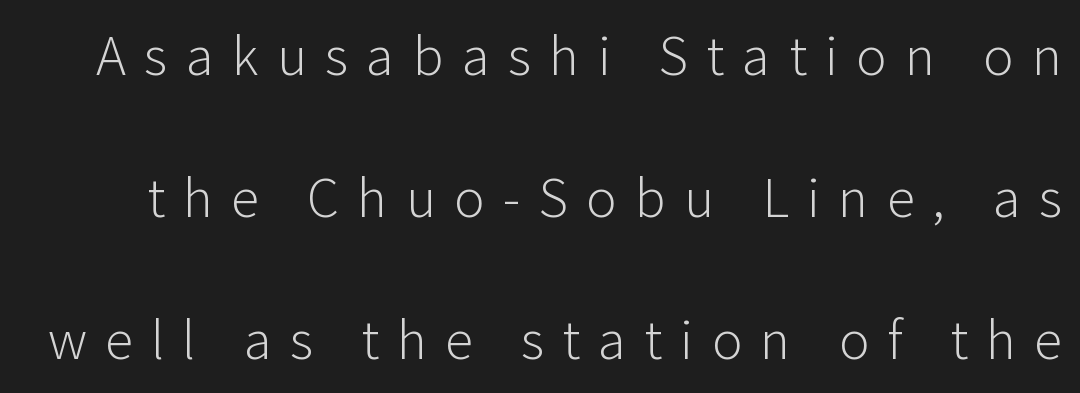
{"serif": "no", "italic": "no", "bold": "no", "weight": "light", "width": "normal", "stroke_contrast": "low", "x_height": "medium", "monospaced": "no", "underline": "no", "line_spacing": "loose", "line_spacing_ratio": 2.49, "letter_spacing": "wide", "letter_spacing_em": 0.32, "glyph_px": 57}
